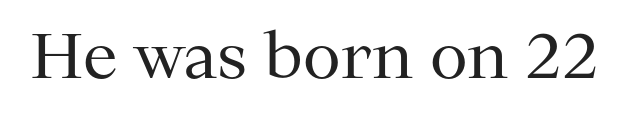
{"serif": "yes", "italic": "no", "bold": "no", "weight": "regular", "width": "normal", "stroke_contrast": "medium", "x_height": "medium", "monospaced": "no", "underline": "no", "letter_spacing": "normal", "letter_spacing_em": 0.0, "glyph_px": 62}
